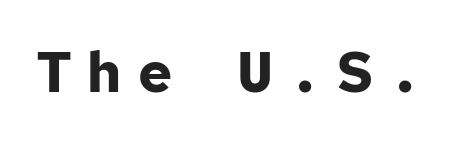
Q: Is the text bold? A: Yes.
Q: Is the text italic (slanted)? A: No, it is upright.
Q: Is the typeface a serif or a sans-serif typeface? A: Sans-serif.
Q: Is the text underlined? A: No.
Q: Is the spacing between letters normal or unusually wide? A: Unusually wide.
Q: Width (condensed, normal, or wide)? A: Normal.
Q: Stroke contrast? A: Low.
Q: x-height? A: Medium.
Q: Monospaced? A: Yes.
